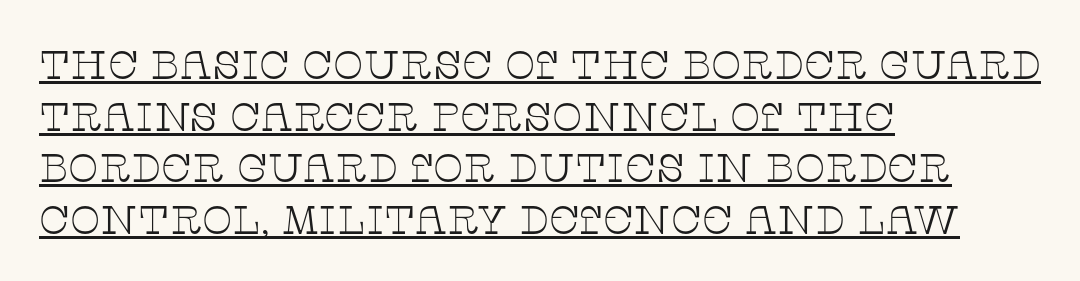
The image shows 40 px thin, wide serif type, upright; set left-aligned, normal line spacing (1.29x), normal letter spacing, underlined; low stroke contrast and a large x-height.
